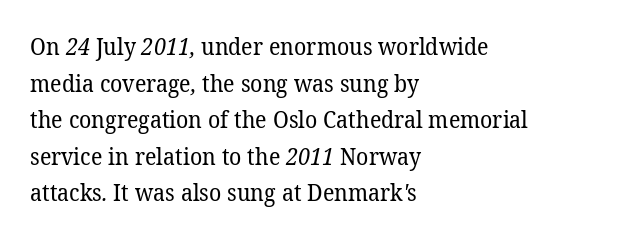
Q: Is the text bold? A: No.
Q: Is the text underlined? A: No.
Q: How is the paragraph aligned? A: Left-aligned.
Q: Is the spacing between letters normal or unusually wide? A: Normal.
Q: Is the spacing between lines tight, normal or loose? A: Normal.
